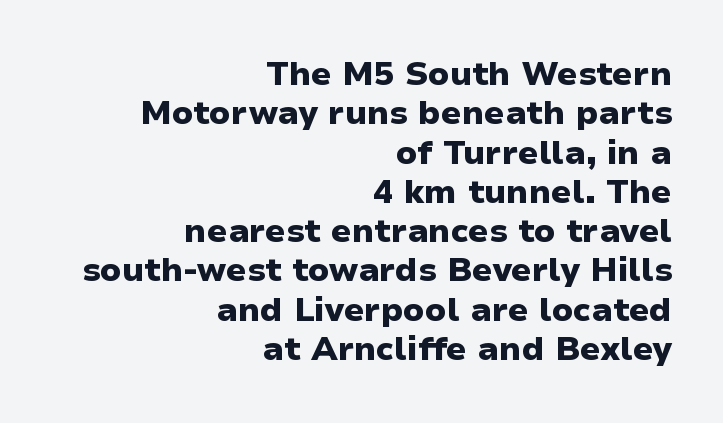
The image shows 33 px heavy sans-serif type, upright; set right-aligned, line spacing 1.19x, normal letter spacing, not underlined; low stroke contrast and a medium x-height.
